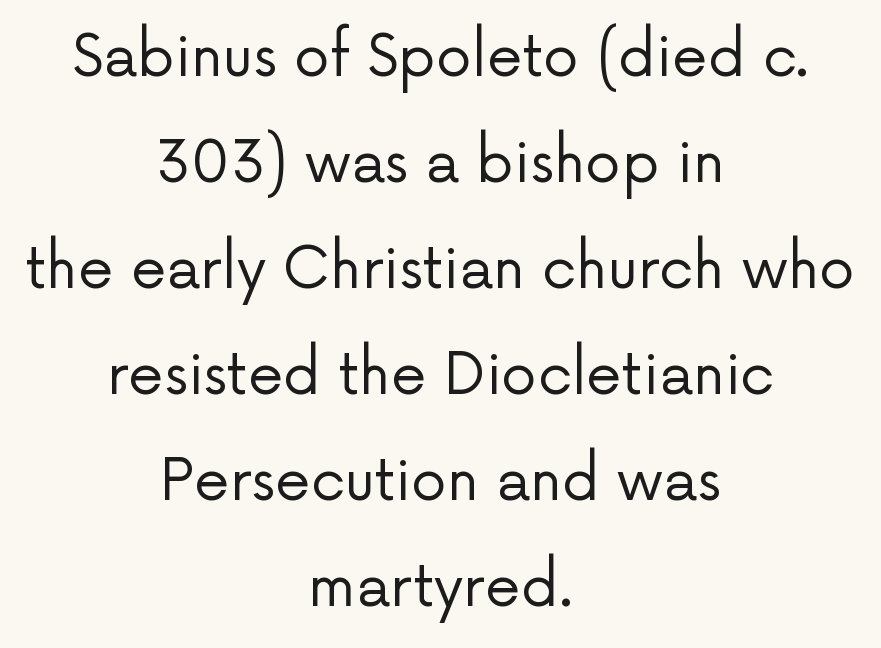
Q: Is the text bold? A: No.
Q: Is the text italic (slanted)? A: No, it is upright.
Q: Is the typeface a serif or a sans-serif typeface? A: Sans-serif.
Q: Is the text underlined? A: No.
Q: How is the paragraph aligned? A: Centered.
Q: Is the spacing between letters normal or unusually wide? A: Normal.
Q: Width (condensed, normal, or wide)? A: Normal.
Q: Stroke contrast? A: Low.
Q: x-height? A: Medium.
Q: Monospaced? A: No.
